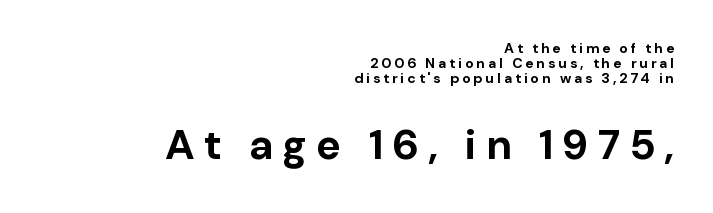
Rows of type sit shoulder to shoulder in the vertical direction. A flush-right, rag-left setting is used for this passage. Look at the glyph heights: the lower group is clearly the bigger setting. I'd describe the lettering as bold — thick and assertive. The glyphs in this specimen are sans serif.
